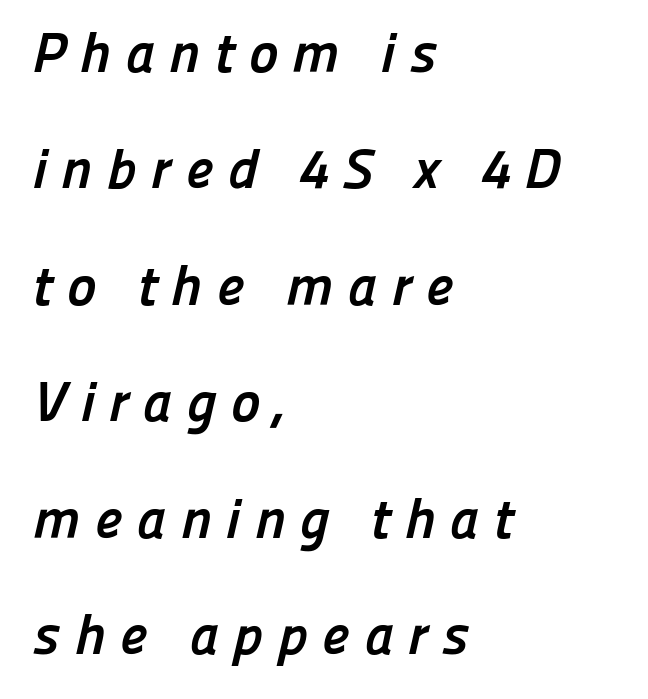
Check under the words: just untouched page. The letters are spread apart with noticeably loose tracking. Is there much room between lines? Yes — plenty of vertical air separates them. The letters advance in unequal steps, a hallmark of proportional type.
